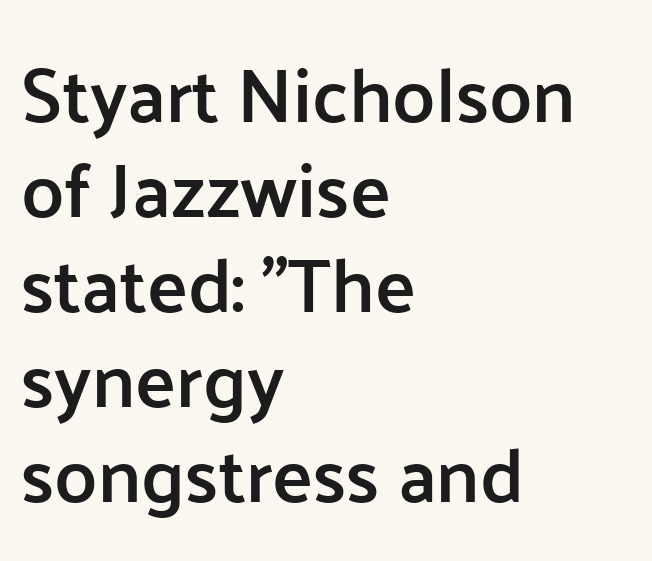
The rendering uses natural spacing where letterforms have individual widths. The lines sit at an ordinary, default distance from one another. The letters sit at their default tracking, neither squeezed nor spread. Which margin do the lines hug? The left one — the right edge is uneven.
